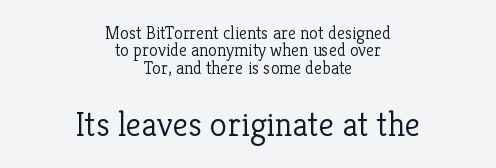
The face used here appears at its bigger size in the lower chunk. A typesetter would call this proportional, since set widths differ per character. Unbolded letterforms with no extra heft. Line starts and ends both wander, symmetrically.
